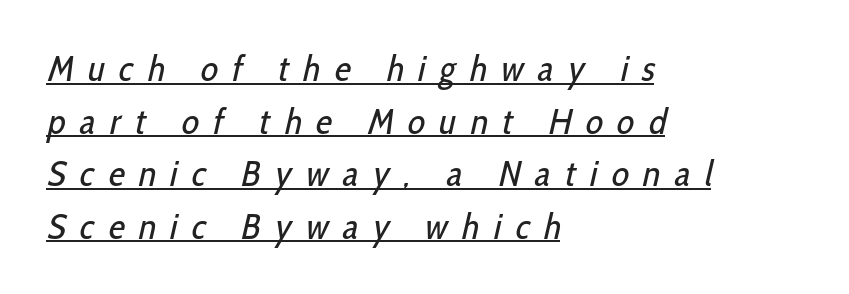
{"serif": "no", "bold": "no", "weight": "regular", "width": "condensed", "stroke_contrast": "low", "x_height": "medium", "monospaced": "no", "underline": "yes", "align": "left", "line_spacing": "normal", "line_spacing_ratio": 1.46, "letter_spacing": "wide", "letter_spacing_em": 0.4, "glyph_px": 36}
